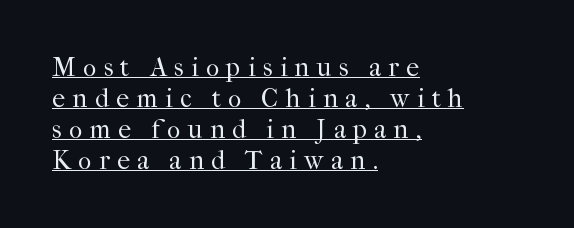
{"italic": "no", "bold": "no", "underline": "yes", "align": "left", "line_spacing_ratio": 1.19, "letter_spacing": "wide", "letter_spacing_em": 0.28, "glyph_px": 26}
